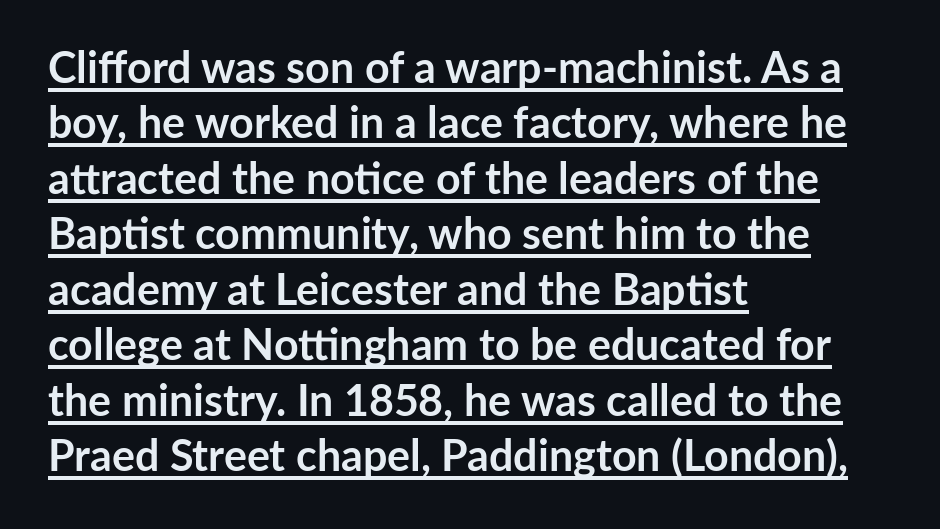
The image shows 43 px semibold sans-serif type, upright; set left-aligned, normal line spacing (1.29x), normal letter spacing, underlined; low stroke contrast and a medium x-height.
